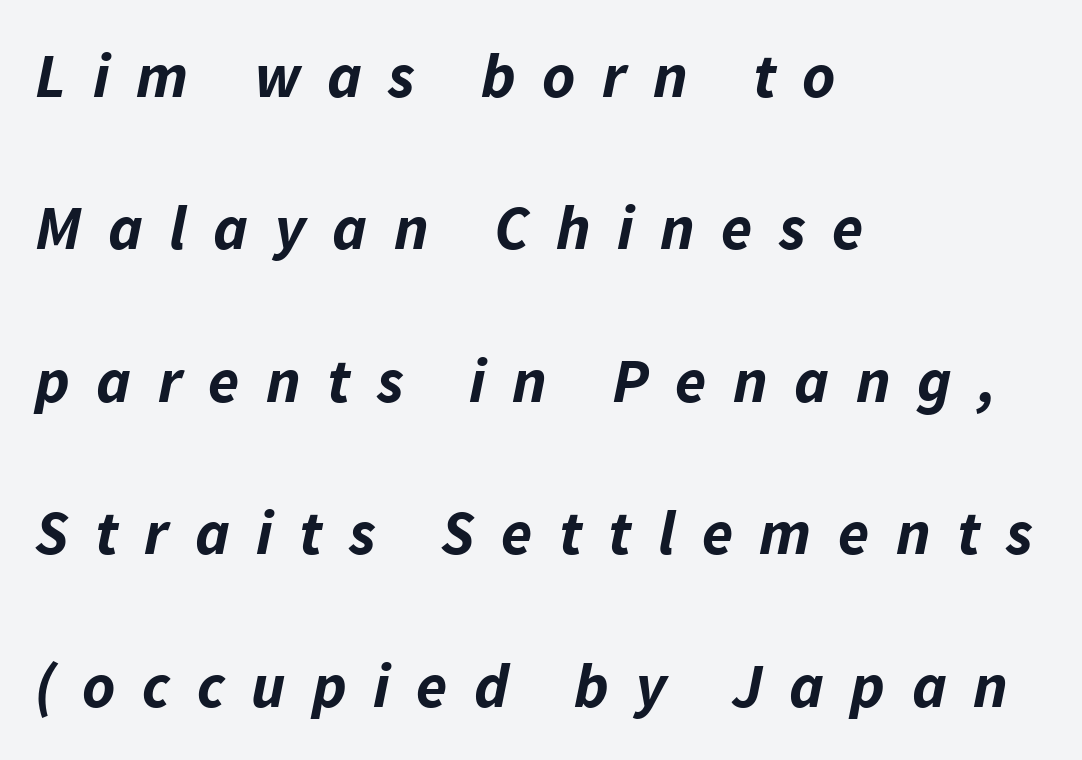
Q: Is the text bold? A: Yes.
Q: Is the text italic (slanted)? A: Yes, it leans right by about 11 degrees.
Q: Is the text underlined? A: No.
Q: How is the paragraph aligned? A: Left-aligned.
Q: Is the spacing between letters normal or unusually wide? A: Unusually wide.
Q: Is the spacing between lines tight, normal or loose? A: Loose.
Q: Width (condensed, normal, or wide)? A: Normal.
Q: Stroke contrast? A: Low.
Q: x-height? A: Medium.
Q: Monospaced? A: No.
